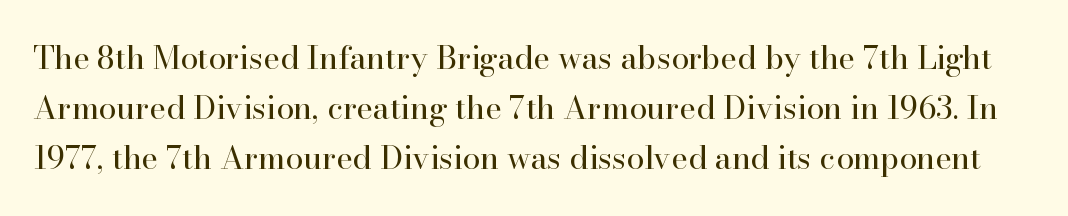
The image shows 32 px regular-weight serif type, upright; set normal line spacing (1.57x), normal letter spacing, not underlined; high stroke contrast and a small x-height.
